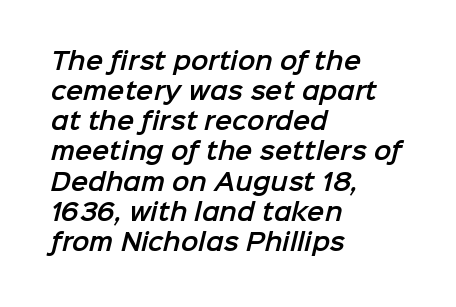
Interline gaps are of average width in this sample. Underlining? Definitely not there. Short note: letters normally spaced. Where is the straight margin? On the left.
